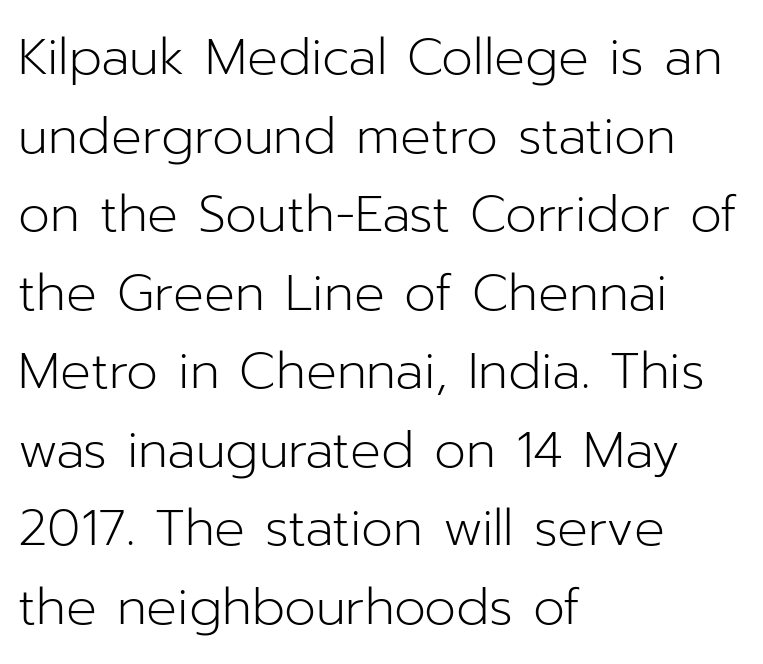
Horizontal alignment here is leftward, the default for most running prose. The words here are not underlined. The rows are spaced the way most documents space them. No letter is thick-stroked: the sample isn't bold. In terms of letterform style, serifs are entirely absent. Vertical strokes here are truly vertical.
